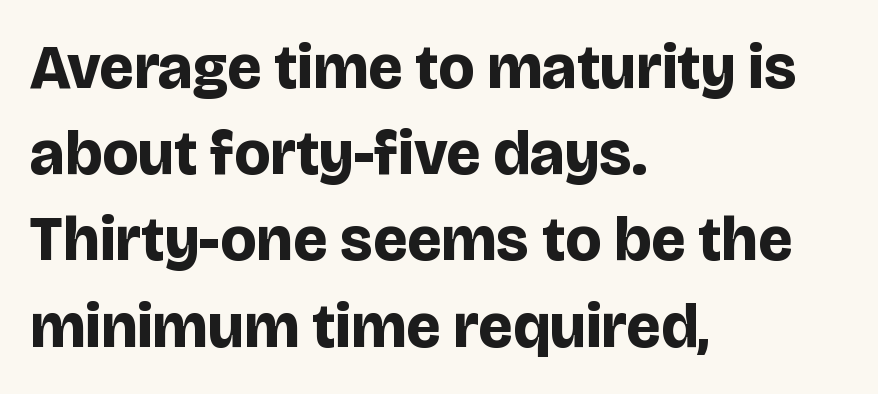
The image shows 62 px bold sans-serif type, upright; set left-aligned, normal line spacing (1.39x), normal letter spacing, not underlined; low stroke contrast and a large x-height.
